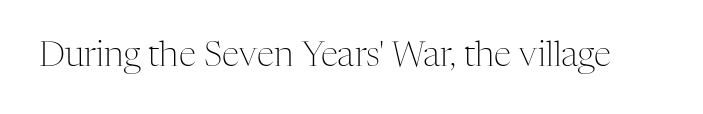
{"serif": "yes", "italic": "no", "bold": "no", "weight": "light", "width": "normal", "stroke_contrast": "medium", "x_height": "medium", "monospaced": "no", "underline": "no", "letter_spacing": "normal", "letter_spacing_em": 0.0, "glyph_px": 35}
